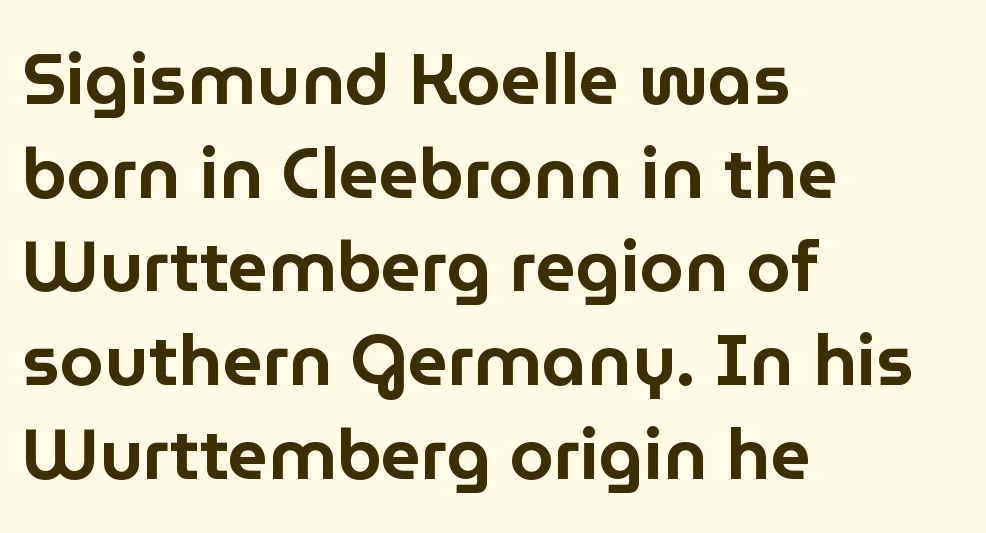
{"serif": "no", "italic": "no", "width": "normal", "stroke_contrast": "low", "x_height": "medium", "monospaced": "no", "underline": "no", "align": "left", "line_spacing": "normal", "line_spacing_ratio": 1.32, "letter_spacing": "normal", "letter_spacing_em": 0.0, "glyph_px": 71}
